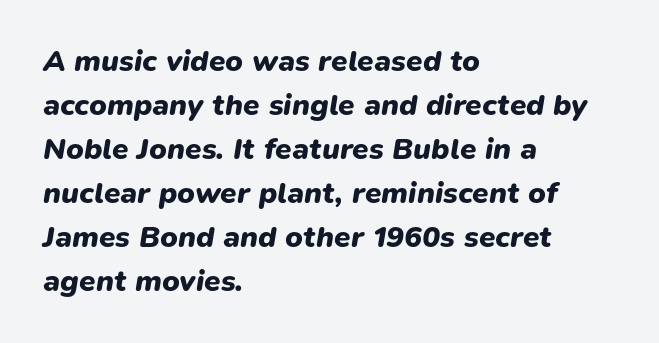
The passage shown is typed in a proportional face where columns would drift. The specimen omits any rule beneath the text block's lines. Look at the stroke-to-counter ratio: heavy, a bold. In CSS terms this would be text-align: left. Compared with ordinary roman type, these characters are visibly tilted.
